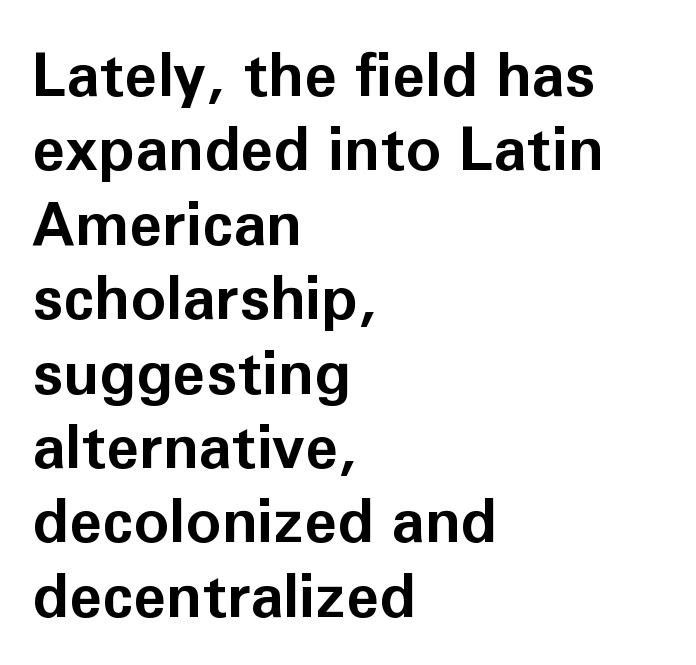
The image shows 60 px bold sans-serif type, upright; set left-aligned, line spacing 1.24x, normal letter spacing, not underlined; low stroke contrast and a medium x-height.
